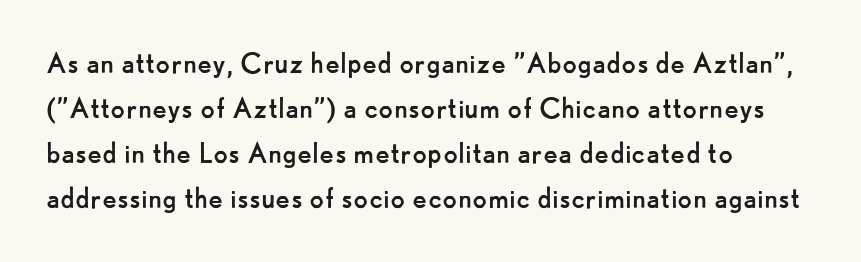
{"serif": "no", "italic": "no", "bold": "no", "weight": "regular", "width": "normal", "stroke_contrast": "low", "x_height": "small", "monospaced": "no", "underline": "no", "align": "left", "line_spacing": "normal", "line_spacing_ratio": 1.32, "letter_spacing": "normal", "letter_spacing_em": 0.0, "glyph_px": 34}
